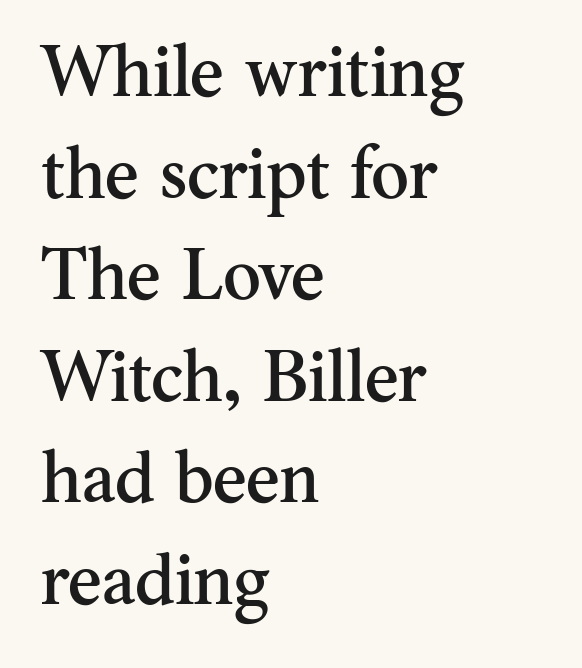
The image shows 72 px serif type, upright; set left-aligned, normal line spacing (1.41x), normal letter spacing, not underlined; medium stroke contrast and a small x-height.
